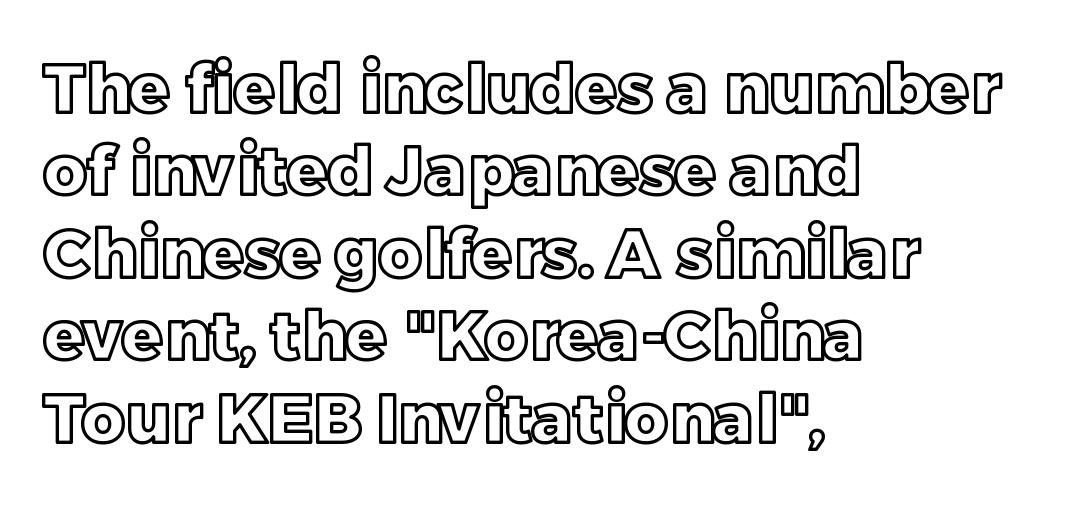
The image shows 67 px text type, upright; set left-aligned, line spacing 1.23x, normal letter spacing, not underlined; a large x-height.
